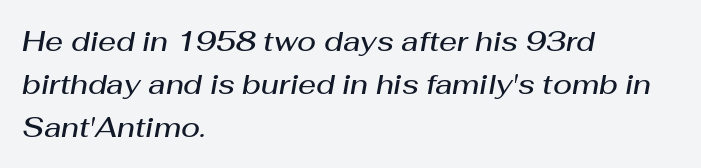
The image shows 28 px semibold type, italic (leaning right); set left-aligned, normal line spacing (1.53x), normal letter spacing, not underlined; medium stroke contrast and a medium x-height.
